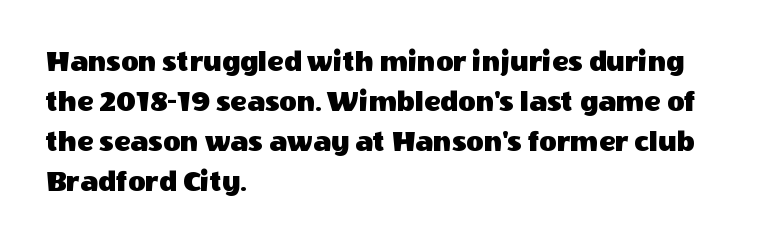
Q: Is the text italic (slanted)? A: No, it is upright.
Q: Is the typeface a serif or a sans-serif typeface? A: Sans-serif.
Q: Is the text underlined? A: No.
Q: How is the paragraph aligned? A: Left-aligned.
Q: Is the spacing between letters normal or unusually wide? A: Normal.
Q: Is the spacing between lines tight, normal or loose? A: Normal.
Q: Width (condensed, normal, or wide)? A: Normal.
Q: x-height? A: Large.
Q: Monospaced? A: No.
